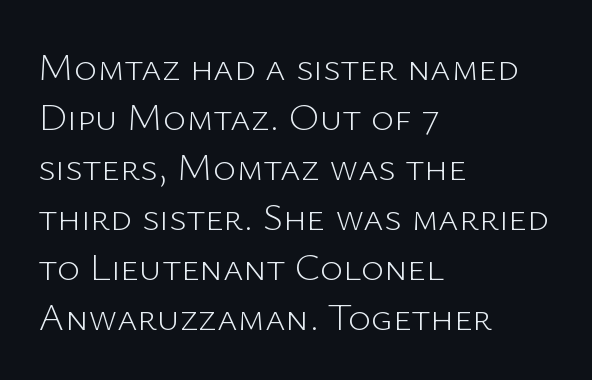
Q: Is the text bold? A: No.
Q: Is the text italic (slanted)? A: No, it is upright.
Q: Is the typeface a serif or a sans-serif typeface? A: Sans-serif.
Q: Is the text underlined? A: No.
Q: How is the paragraph aligned? A: Left-aligned.
Q: Is the spacing between letters normal or unusually wide? A: Normal.
Q: Is the spacing between lines tight, normal or loose? A: Normal.
Q: Width (condensed, normal, or wide)? A: Normal.
Q: Stroke contrast? A: Low.
Q: x-height? A: Medium.
Q: Monospaced? A: No.
